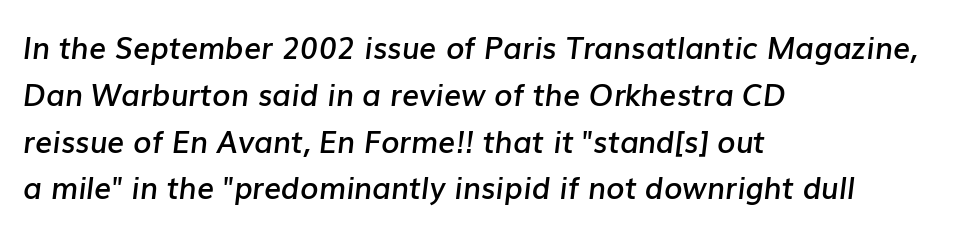
The font is running at a semibold setting, under full bold. Varying glyph widths throughout — classic text-font behaviour. Horizontal alignment here is leftward, the default for most running prose. This is oblique type, the kind used for emphasis or titles. Does extra space separate the letters? No, they use regular spacing.
